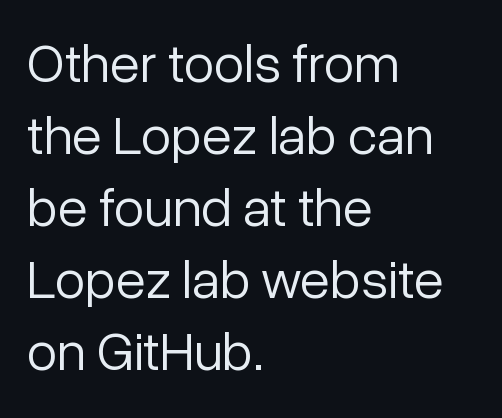
{"serif": "no", "italic": "no", "bold": "no", "weight": "light", "width": "normal", "stroke_contrast": "low", "x_height": "medium", "monospaced": "no", "underline": "no", "align": "left", "line_spacing": "normal", "line_spacing_ratio": 1.31, "letter_spacing": "normal", "letter_spacing_em": 0.0, "glyph_px": 55}
